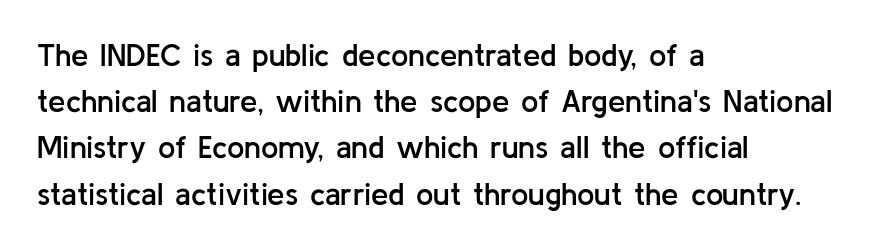
The letters advance in unequal steps, a hallmark of proportional type. Look at the tracking — it's just the regular setting, nothing added. Short and long lines alike share a common starting point at left. Students, this is semibold: more ink than regular, less than bold. The letters carry no serifs — their stems end cleanly without finishing strokes.
